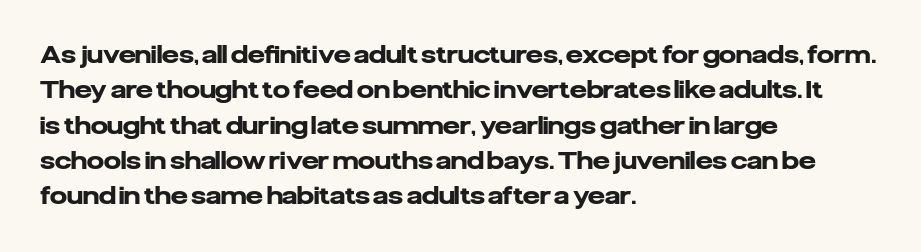
The baseline area is clear. Rendered with straight, roman letterforms. The face used here has the dense, thick strokes of a bold. One-word summary of the alignment: left.
